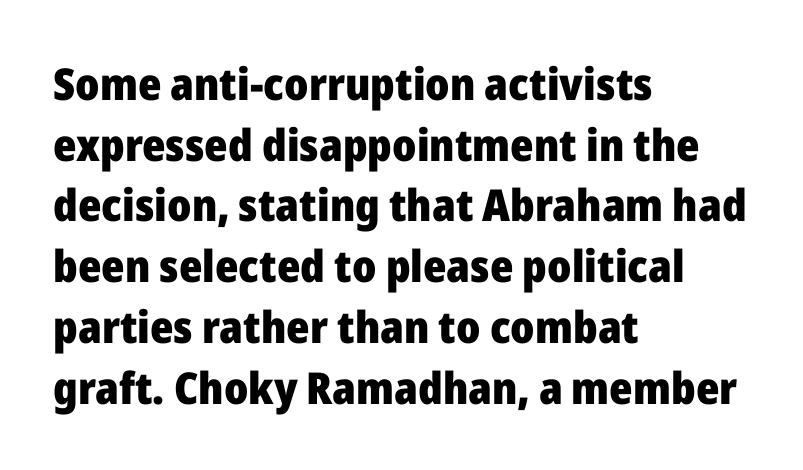
Q: Is the text bold? A: Yes.
Q: Is the text italic (slanted)? A: No, it is upright.
Q: Is the typeface a serif or a sans-serif typeface? A: Sans-serif.
Q: Is the text underlined? A: No.
Q: How is the paragraph aligned? A: Left-aligned.
Q: Is the spacing between letters normal or unusually wide? A: Normal.
Q: Is the spacing between lines tight, normal or loose? A: Normal.
Q: Width (condensed, normal, or wide)? A: Normal.
Q: Stroke contrast? A: Low.
Q: x-height? A: Medium.
Q: Monospaced? A: No.
